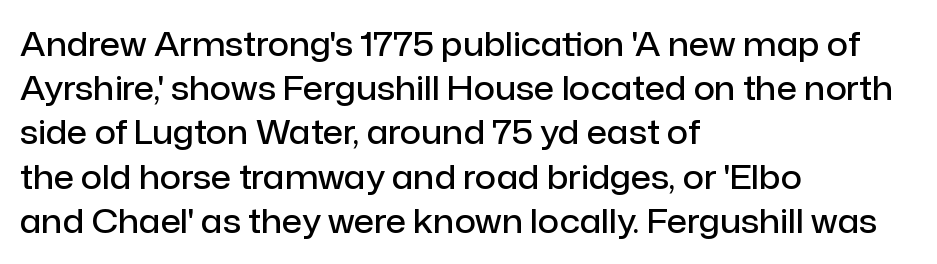
Q: Is the text bold? A: Semi-bold.
Q: Is the text italic (slanted)? A: No, it is upright.
Q: Is the typeface a serif or a sans-serif typeface? A: Sans-serif.
Q: Is the text underlined? A: No.
Q: How is the paragraph aligned? A: Left-aligned.
Q: Is the spacing between letters normal or unusually wide? A: Normal.
Q: Is the spacing between lines tight, normal or loose? A: Normal.
Q: Width (condensed, normal, or wide)? A: Normal.
Q: Stroke contrast? A: Low.
Q: x-height? A: Medium.
Q: Monospaced? A: No.
